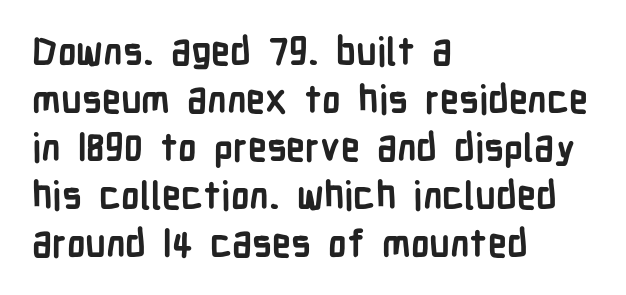
Q: Is the text bold? A: Yes.
Q: Is the text italic (slanted)? A: No, it is upright.
Q: Is the typeface a serif or a sans-serif typeface? A: Sans-serif.
Q: Is the text underlined? A: No.
Q: How is the paragraph aligned? A: Left-aligned.
Q: Is the spacing between letters normal or unusually wide? A: Normal.
Q: Is the spacing between lines tight, normal or loose? A: Normal.
Q: Width (condensed, normal, or wide)? A: Condensed.
Q: Stroke contrast? A: Low.
Q: x-height? A: Medium.
Q: Monospaced? A: No.
